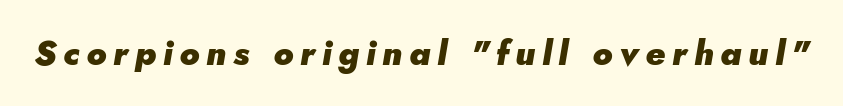
The image shows 34 px heavy type, italic (leaning right); set unusually wide letter spacing (+0.2 em), not underlined; low stroke contrast and a small x-height.
